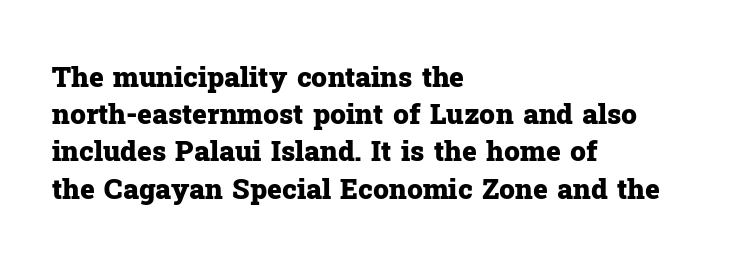
Q: Is the text bold? A: Yes.
Q: Is the text italic (slanted)? A: No, it is upright.
Q: Is the typeface a serif or a sans-serif typeface? A: Serif.
Q: Is the text underlined? A: No.
Q: How is the paragraph aligned? A: Left-aligned.
Q: Is the spacing between letters normal or unusually wide? A: Normal.
Q: Is the spacing between lines tight, normal or loose? A: Normal.
Q: Width (condensed, normal, or wide)? A: Normal.
Q: Stroke contrast? A: Low.
Q: x-height? A: Medium.
Q: Monospaced? A: No.
